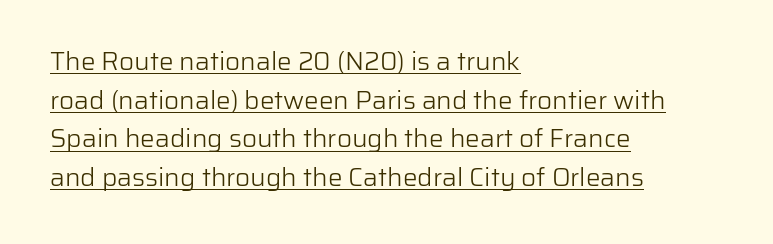
Ink coverage per letter is moderate at most. You can see a thin bar hugging the bottom of the glyphs. Every row of glyphs begins at an identical x-position on the left. The block of text has a typical density, with ordinary space between rows. No italicization has been applied; the sample stays upright.
